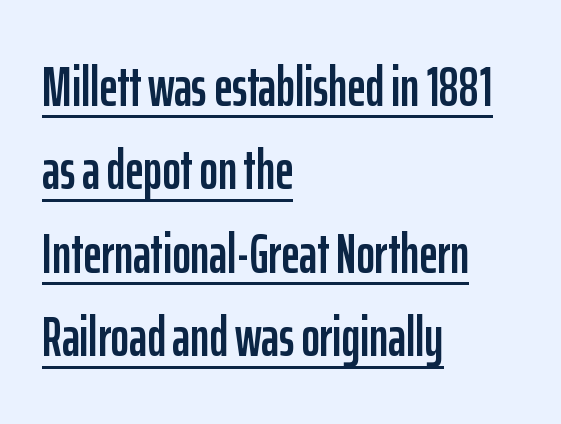
The space between consecutive lines is moderate. Between one letter and the next there's only the usual sliver of space. Caption: lettering with a line underneath. Type style note: lacks serifs.
